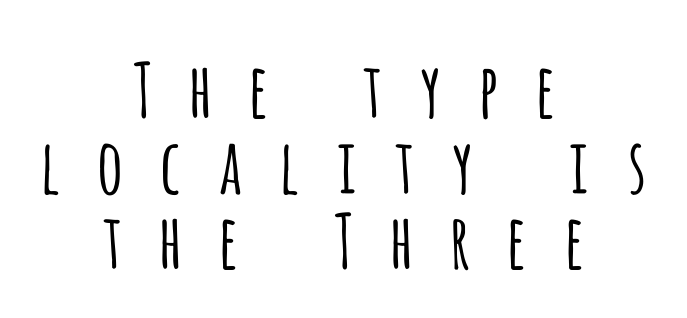
This is sans-serif lettering, the kind often seen on screens and signage. The axis of the letterforms is exactly vertical. The typeface has the unassuming heft of standard copy or less. Plain, unruled lines of type.
